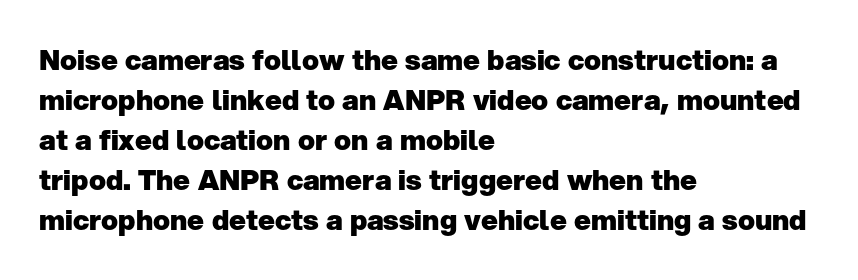
The image shows 28 px heavy sans-serif type, upright; set left-aligned, normal line spacing (1.43x), normal letter spacing, not underlined; low stroke contrast and a medium x-height.
